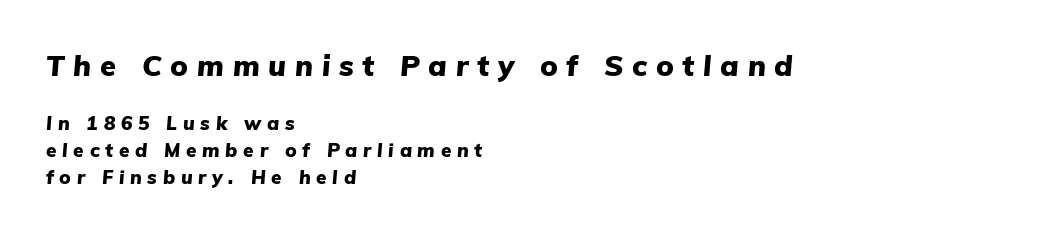
The image shows 29 px heavy type, italic (leaning right); set left-aligned, normal line spacing (1.42x), unusually wide letter spacing (+0.3 em), not underlined; the first (top) block is 1.53x larger; low stroke contrast and a medium x-height.
